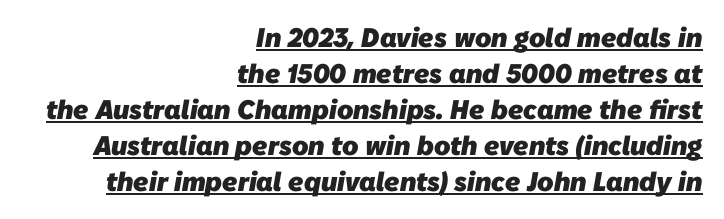
The image shows 27 px bold type; set right-aligned, normal line spacing (1.33x), normal letter spacing, underlined.
